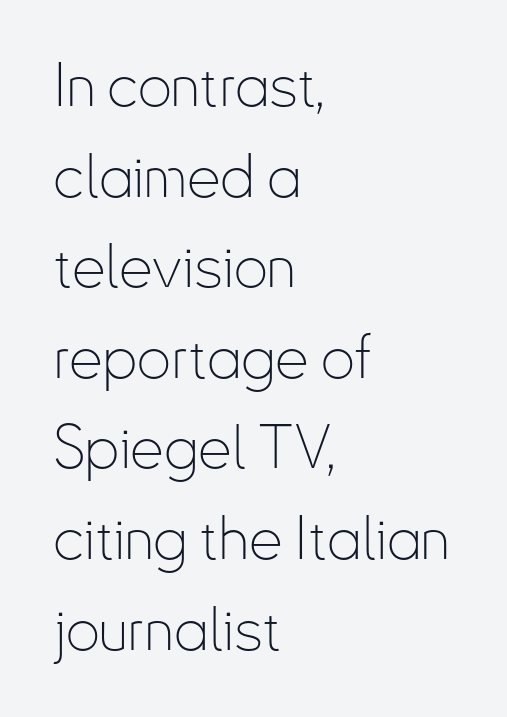
Q: Is the text bold? A: No.
Q: Is the text italic (slanted)? A: No, it is upright.
Q: Is the typeface a serif or a sans-serif typeface? A: Sans-serif.
Q: Is the text underlined? A: No.
Q: How is the paragraph aligned? A: Left-aligned.
Q: Is the spacing between letters normal or unusually wide? A: Normal.
Q: Is the spacing between lines tight, normal or loose? A: Normal.
Q: Width (condensed, normal, or wide)? A: Condensed.
Q: Stroke contrast? A: Low.
Q: x-height? A: Small.
Q: Monospaced? A: No.
